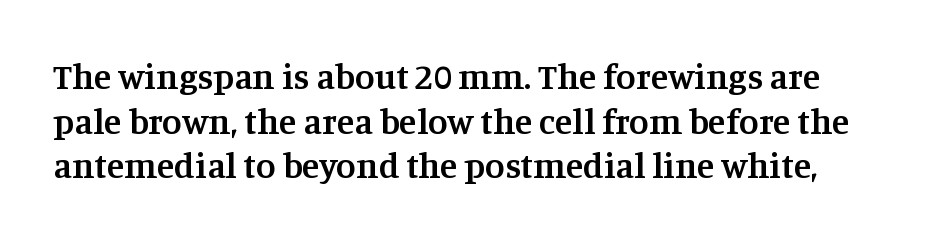
The image shows 36 px semibold serif type, upright; set line spacing 1.24x, normal letter spacing, not underlined; medium stroke contrast and a large x-height.
